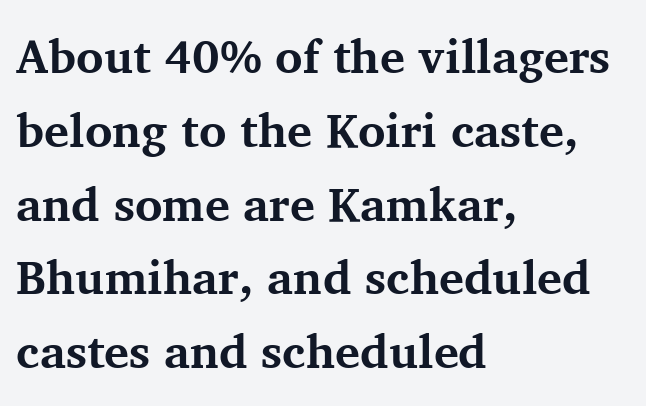
The specimen reads as upright at a glance. In terms of weight, the rendering is a true, heavy bold. Letters rest on an invisible, unmarked baseline. Here the designer chose a conventional face with non-uniform glyph widths. Serif or sans? Serif — the stroke terminals have little feet. Look at the tracking — it's just the regular setting, nothing added.
